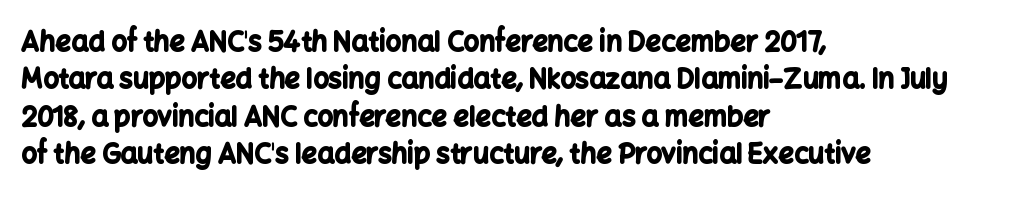
{"italic": "no", "bold": "yes", "underline": "no", "align": "left", "line_spacing": "normal", "line_spacing_ratio": 1.38, "letter_spacing": "normal", "letter_spacing_em": 0.0, "glyph_px": 27}
